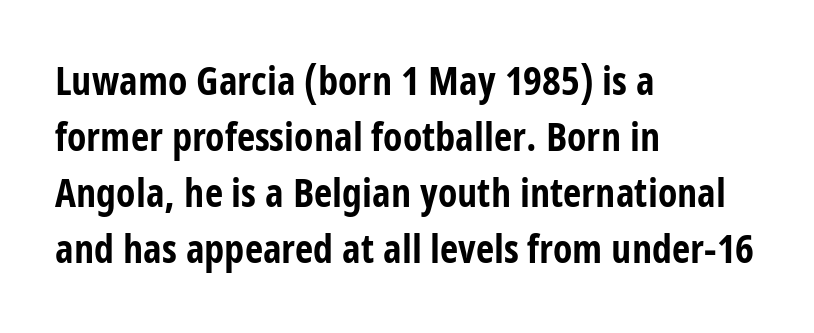
The image shows 40 px bold, condensed sans-serif type, upright; set left-aligned, normal line spacing (1.4x), normal letter spacing, not underlined; low stroke contrast and a large x-height.
